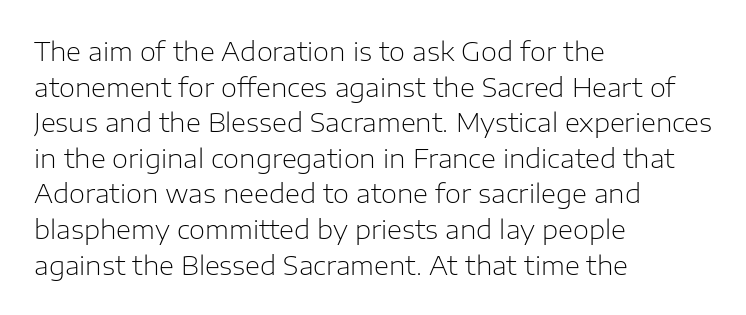
Q: Is the text bold? A: No.
Q: Is the text italic (slanted)? A: No, it is upright.
Q: Is the text underlined? A: No.
Q: How is the paragraph aligned? A: Left-aligned.
Q: Is the spacing between letters normal or unusually wide? A: Normal.
Q: Is the spacing between lines tight, normal or loose? A: Normal.
